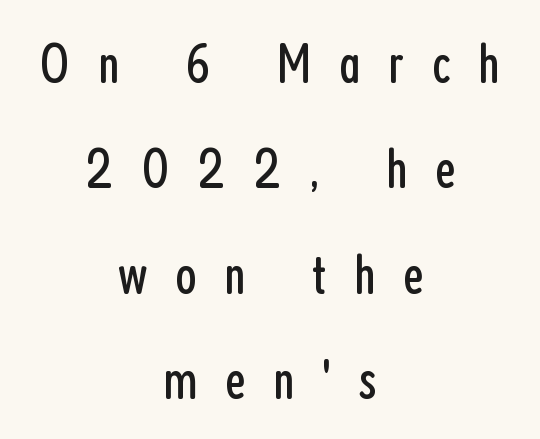
The face used here is rendered with a markedly widened letterfit. This reads as an unemphasized weight, regular at the heaviest. Vertical strokes here are truly vertical. In CSS terms this would be text-align: center.
